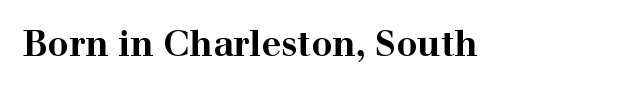
Does the lettering tilt? It doesn't — this is upright. The gaps between neighbouring characters are ordinary and unremarkable. The passage shown is emphatically bold. These lines are composed in type with serifs.
